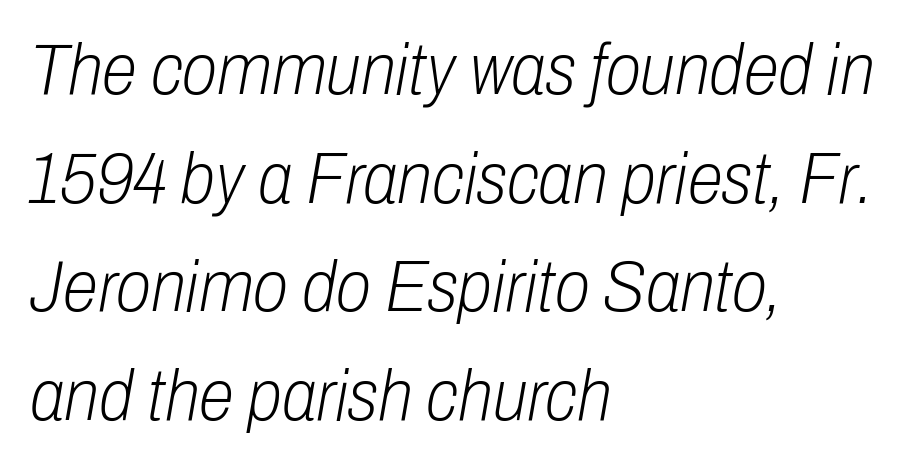
How would I describe the line gaps? Plain and ordinary. Underline: absent. The horizontal fit of the characters is conventional and even. Which margin do the lines hug? The left one — the right edge is uneven. Proportional: the letters do not fall into vertical columns. Designer's note — italics engaged.
